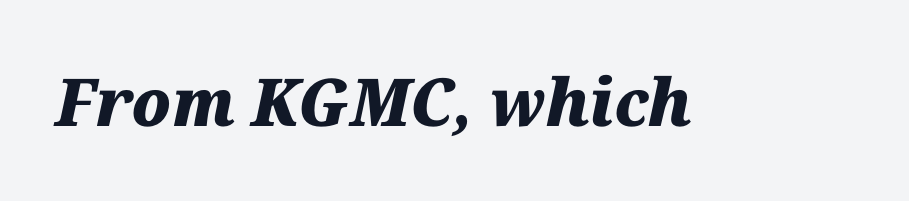
{"italic": "yes", "lean": "right", "slant_degrees": 12, "bold": "yes", "weight": "heavy", "width": "normal", "stroke_contrast": "medium", "x_height": "medium", "monospaced": "no", "underline": "no", "letter_spacing": "normal", "letter_spacing_em": 0.0, "glyph_px": 66}
